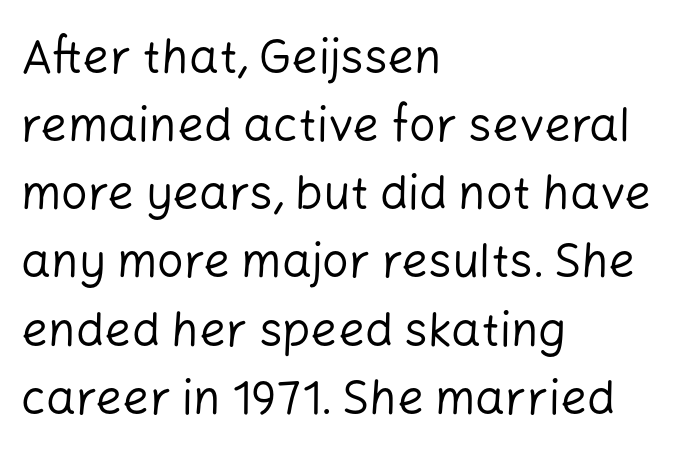
Each letter's strokes conclude bluntly, with no projecting serifs. The space directly below the letters is spotless. This block has exactly the height ordinary leading produces. This rendering leaves character spacing at its baseline value. The paragraph has a hard left edge and a soft right edge.
